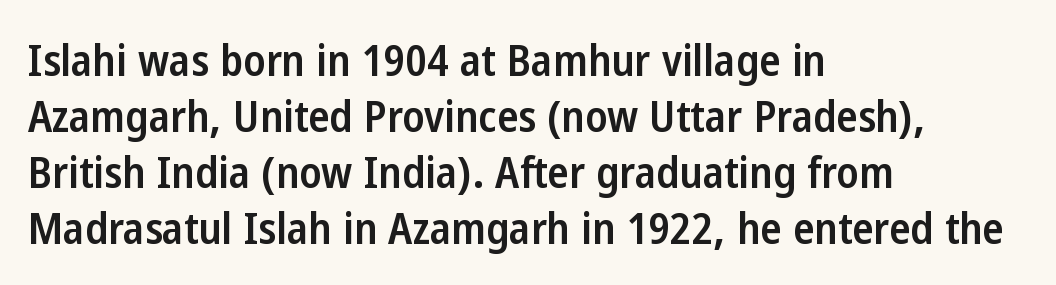
Q: Is the text bold? A: Semi-bold.
Q: Is the text italic (slanted)? A: No, it is upright.
Q: Is the typeface a serif or a sans-serif typeface? A: Sans-serif.
Q: Is the text underlined? A: No.
Q: How is the paragraph aligned? A: Left-aligned.
Q: Is the spacing between letters normal or unusually wide? A: Normal.
Q: Is the spacing between lines tight, normal or loose? A: Normal.
Q: Width (condensed, normal, or wide)? A: Condensed.
Q: Stroke contrast? A: Low.
Q: x-height? A: Medium.
Q: Monospaced? A: No.
